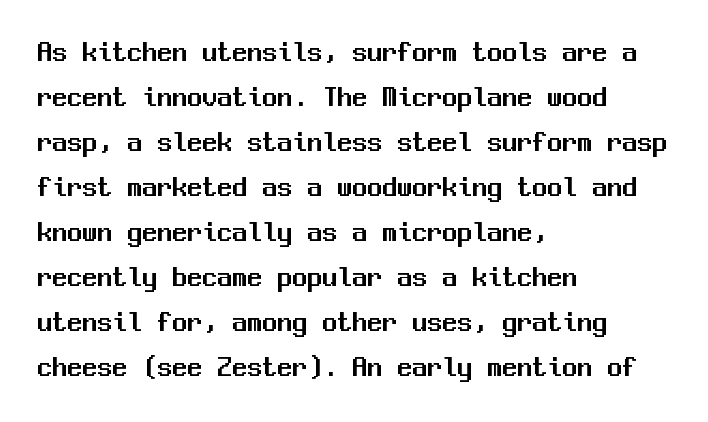
{"serif": "no", "italic": "no", "width": "normal", "stroke_contrast": "medium", "x_height": "medium", "monospaced": "yes", "underline": "no", "align": "left", "line_spacing": "normal", "line_spacing_ratio": 1.5, "letter_spacing": "normal", "letter_spacing_em": 0.0, "glyph_px": 30}
